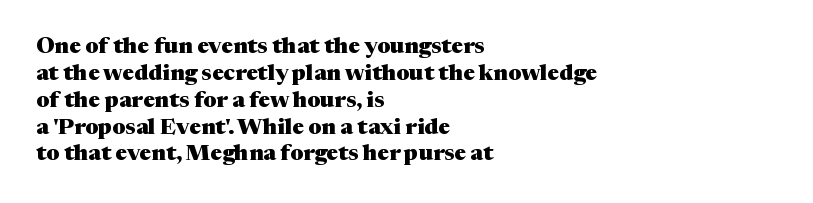
A typesetter would mark this as roman, not italic. What stands out about the letter spacing? Nothing — it is the standard amount. The baseline area is clear. Caption: bold face, heavy strokes.
